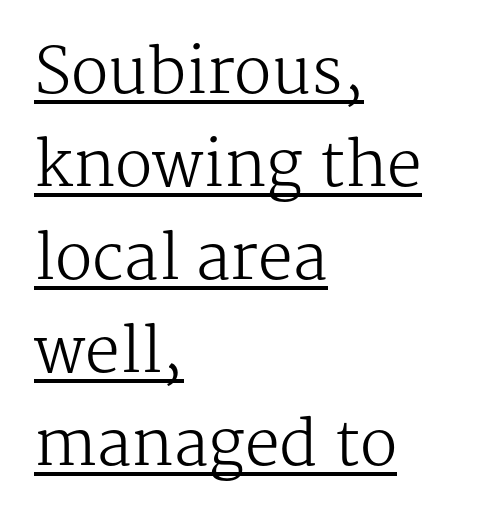
The image shows 62 px regular-weight serif type, upright; set left-aligned, normal line spacing (1.5x), normal letter spacing, underlined; medium stroke contrast and a medium x-height.
